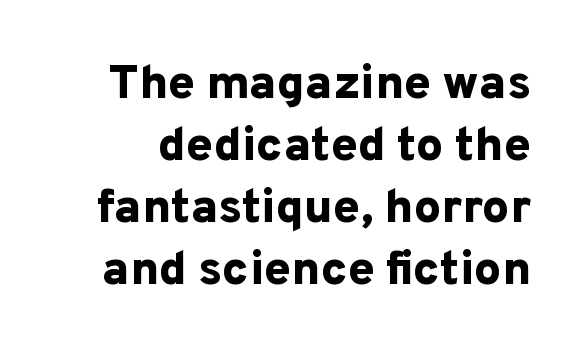
Q: Is the text bold? A: Yes.
Q: Is the text italic (slanted)? A: No, it is upright.
Q: Is the typeface a serif or a sans-serif typeface? A: Sans-serif.
Q: Is the text underlined? A: No.
Q: Is the spacing between letters normal or unusually wide? A: Normal.
Q: Is the spacing between lines tight, normal or loose? A: Normal.
Q: Width (condensed, normal, or wide)? A: Normal.
Q: Stroke contrast? A: Low.
Q: x-height? A: Medium.
Q: Monospaced? A: No.
